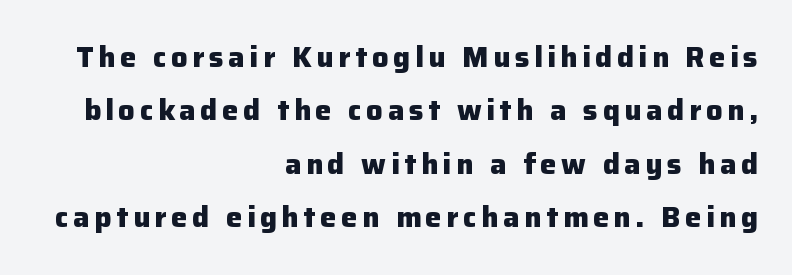
{"serif": "no", "italic": "no", "bold": "yes", "weight": "heavy", "width": "normal", "stroke_contrast": "low", "x_height": "medium", "monospaced": "no", "underline": "no", "align": "right", "line_spacing_ratio": 1.84, "glyph_px": 29}
